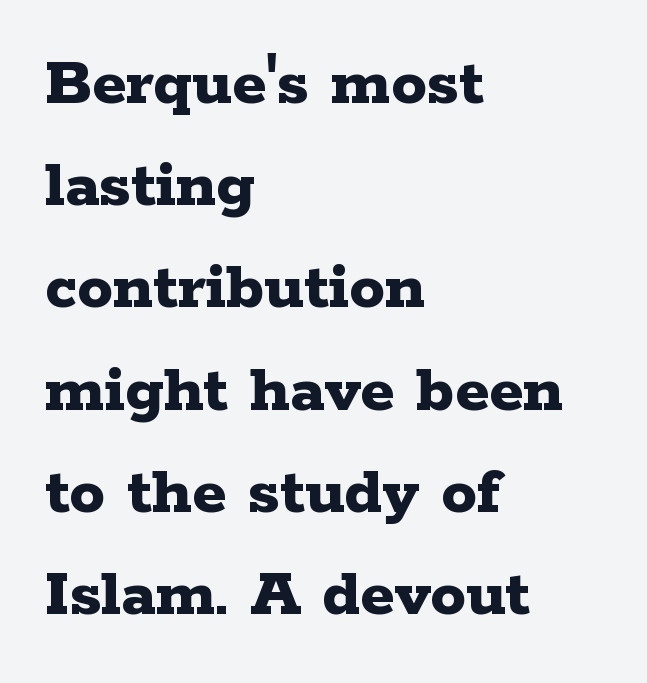
The lines are quadded left. This sample keeps an unexceptional amount of space between lines. Are there feet on the stems? There are — it's a serif. The letters stand straight up with perfectly vertical stems. The passage shown is typed in a proportional face where columns would drift. Each word holds together tightly as a unit, with standard inter-letter gaps.
